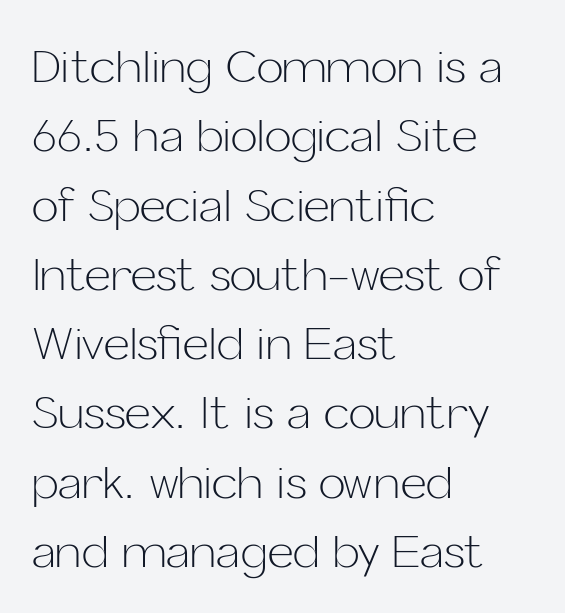
This block has exactly the height ordinary leading produces. Bare-footed words on every line. The font family rendered here belongs to the sans-serif group. This sample uses an upright cut, with every glyph sitting square on the baseline. Do the characters align in a grid? No, the font is proportional. Glyph-to-glyph distance matches everyday printed text.
